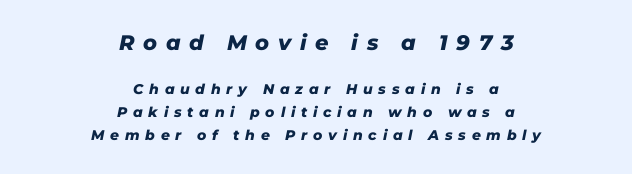
The rendering shrinks the type as you move from the upper chunk to the lower. The passage shown is emphatically bold. Is the letter spacing exaggerated? Yes — the characters are pushed far apart. The glyphs are unaccompanied by any horizontal stroke below them.
